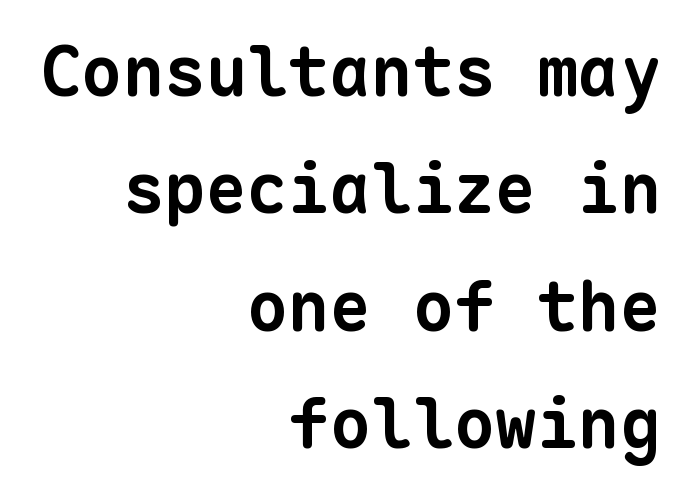
Each line ends at the same right margin while the left side varies. In terms of letterspacing, this is plain default setting. Is there much room between lines? A standard amount, neither cramped nor airy. The area under the type is left untouched. Spacing verdict: monospaced, one width for all characters. Heft: maximum for text — a bold.
